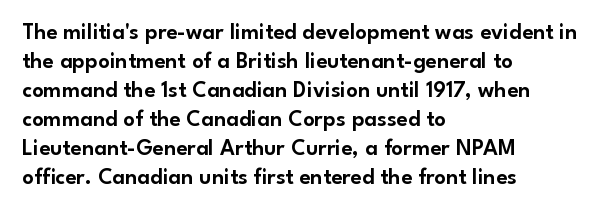
Posture: straight, roman, zero tilt. The passage shown is not underscored anywhere. The rendering anchors every line to the left-hand side. The gaps between neighbouring characters are ordinary and unremarkable.
